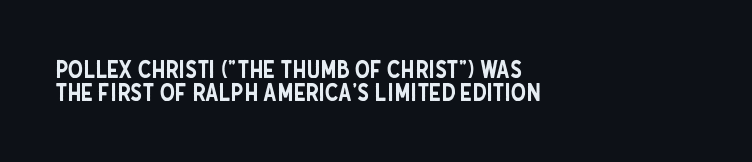
{"italic": "no", "underline": "no", "align": "left", "line_spacing": "tight", "line_spacing_ratio": 0.95, "letter_spacing": "normal", "letter_spacing_em": 0.0, "glyph_px": 24}
